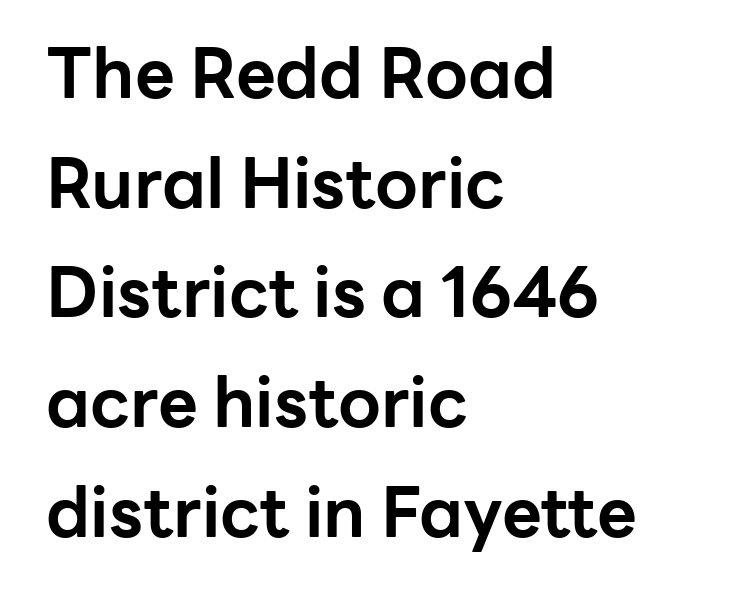
The image shows 69 px bold sans-serif type, upright; set left-aligned, normal line spacing (1.59x), normal letter spacing, not underlined; low stroke contrast and a medium x-height.
